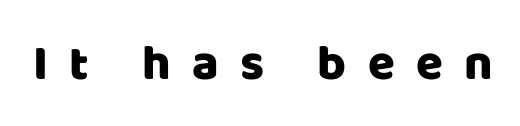
Is this a fixed-width face? No — the glyphs have proportional, varying widths. The glyphs are unaccompanied by any horizontal stroke below them. It's the straight-up-and-down kind of type. Between one letter and the next there's a generous, obvious gap.
